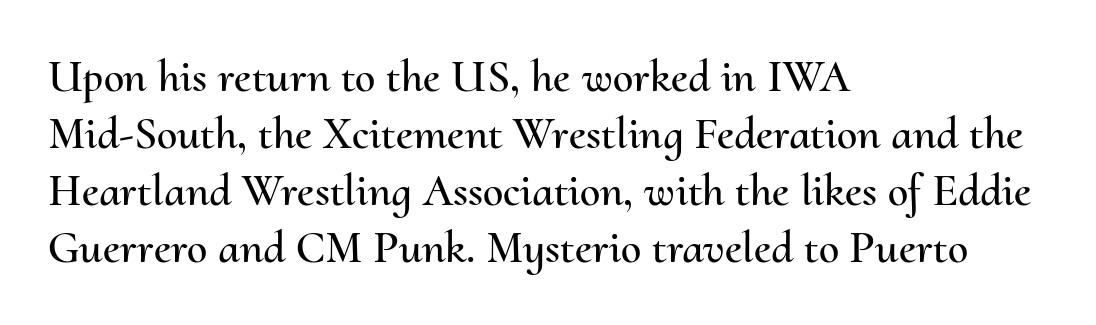
Q: Is the text italic (slanted)? A: No, it is upright.
Q: Is the text underlined? A: No.
Q: How is the paragraph aligned? A: Left-aligned.
Q: Is the spacing between letters normal or unusually wide? A: Normal.
Q: Width (condensed, normal, or wide)? A: Normal.
Q: Stroke contrast? A: Medium.
Q: x-height? A: Small.
Q: Monospaced? A: No.
